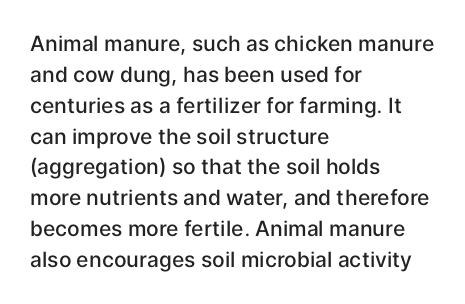
The lines are quadded left. No word sits above an underline. A typesetter would mark this as roman, not italic. Observe the ordinary spacing: letters are neighbours, not strangers.
